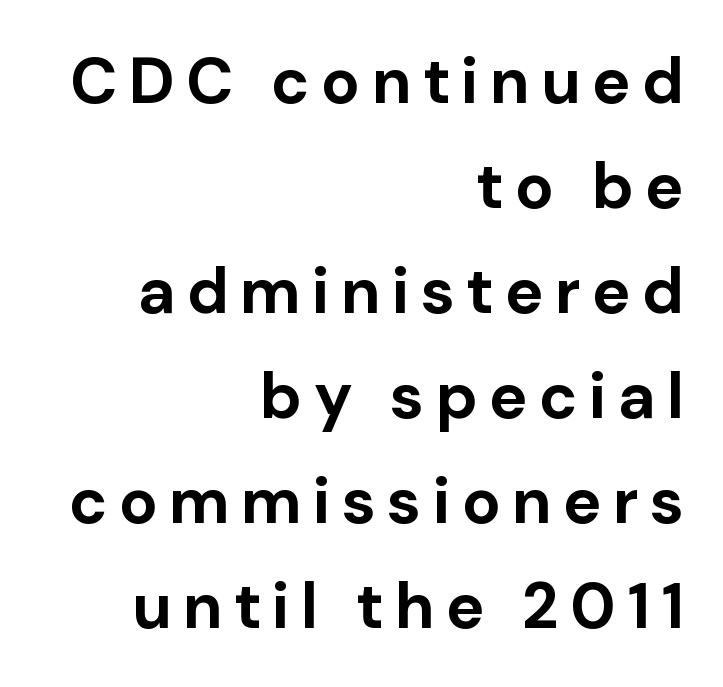
The image shows 64 px bold sans-serif type, upright; set right-aligned, normal line spacing (1.64x), not underlined; low stroke contrast and a medium x-height.
